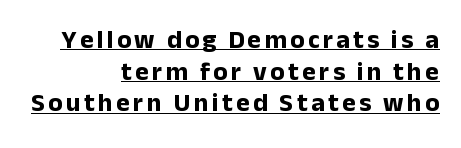
Q: Is the text bold? A: Yes.
Q: Is the text italic (slanted)? A: No, it is upright.
Q: Is the text underlined? A: Yes.
Q: How is the paragraph aligned? A: Right-aligned.
